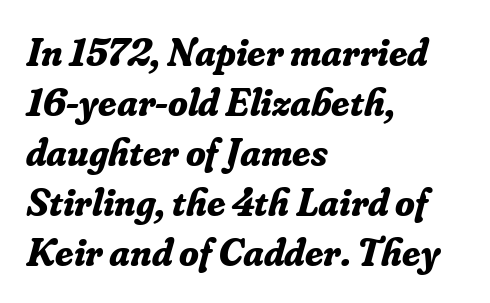
Unlike a clean sans, this face finishes its strokes with serifs. In terms of weight, the rendering is a true, heavy bold. Glance below the letters and you will spot only blank space. Do the characters align in a grid? No, the font is proportional. Compared with a centered layout, this one pins lines to the left instead.
